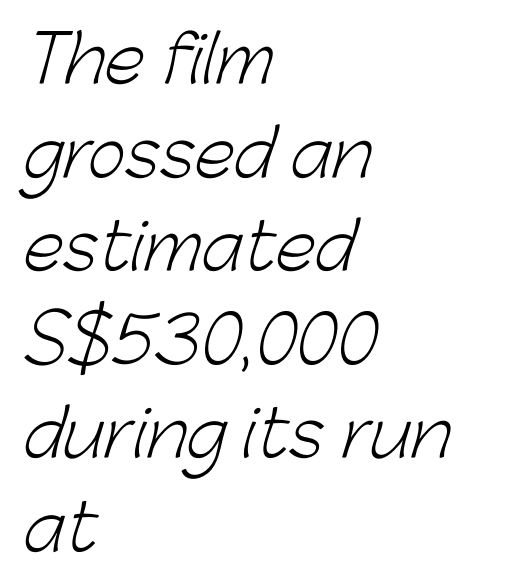
Q: Is the text bold? A: No.
Q: Is the typeface a serif or a sans-serif typeface? A: Sans-serif.
Q: Is the text underlined? A: No.
Q: How is the paragraph aligned? A: Left-aligned.
Q: Is the spacing between letters normal or unusually wide? A: Normal.
Q: Is the spacing between lines tight, normal or loose? A: Normal.
Q: Width (condensed, normal, or wide)? A: Normal.
Q: Stroke contrast? A: Low.
Q: x-height? A: Medium.
Q: Monospaced? A: No.
